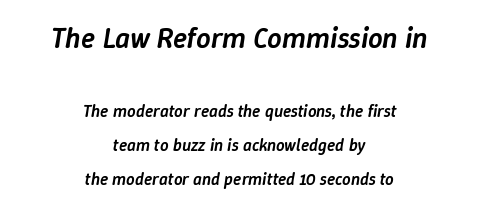
Q: Is the text bold? A: Semi-bold.
Q: Is the text italic (slanted)? A: Yes, it leans right by about 9 degrees.
Q: Is the text underlined? A: No.
Q: How is the paragraph aligned? A: Centered.
Q: Is the spacing between letters normal or unusually wide? A: Normal.
Q: Is the spacing between lines tight, normal or loose? A: Loose.
Q: Which block of text is set in a larger size, the first (top) or the second (bottom)? A: The first (top) one.
Q: Width (condensed, normal, or wide)? A: Normal.
Q: Stroke contrast? A: Low.
Q: x-height? A: Medium.
Q: Monospaced? A: No.
